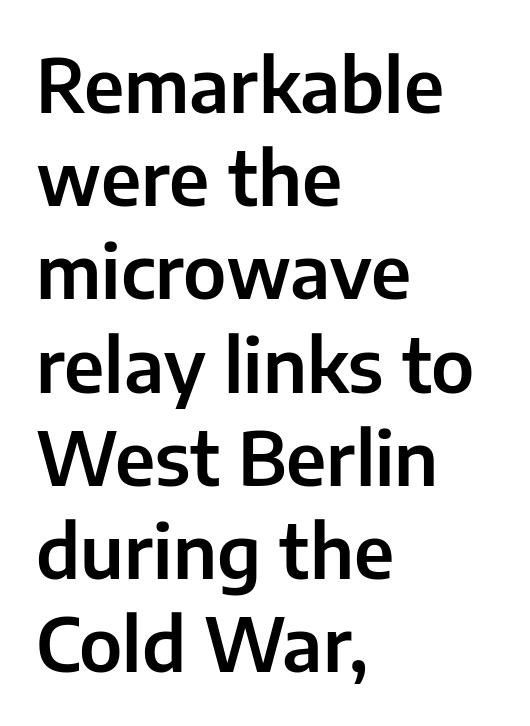
The image shows 74 px sans-serif type, upright; set left-aligned, normal line spacing (1.26x), normal letter spacing, not underlined; low stroke contrast and a medium x-height.
